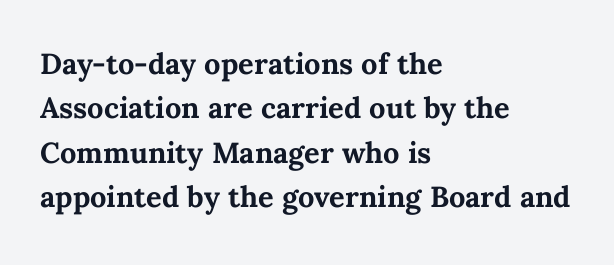
{"italic": "no", "bold": "yes", "weight": "bold", "width": "normal", "stroke_contrast": "medium", "x_height": "medium", "monospaced": "no", "underline": "no", "align": "left", "line_spacing": "normal", "line_spacing_ratio": 1.53, "letter_spacing": "normal", "letter_spacing_em": 0.0, "glyph_px": 29}
